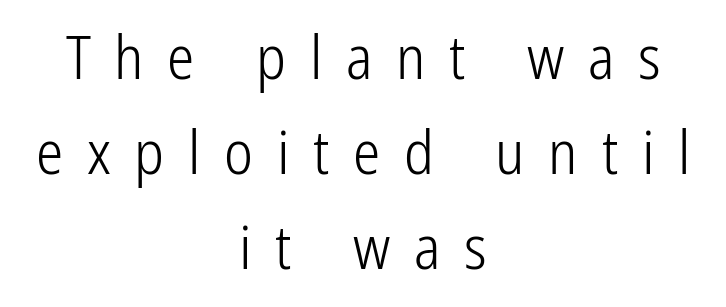
{"serif": "no", "italic": "no", "bold": "no", "weight": "light", "width": "condensed", "stroke_contrast": "low", "x_height": "medium", "monospaced": "no", "underline": "no", "align": "center", "line_spacing": "normal", "line_spacing_ratio": 1.56, "letter_spacing": "wide", "letter_spacing_em": 0.39, "glyph_px": 61}
